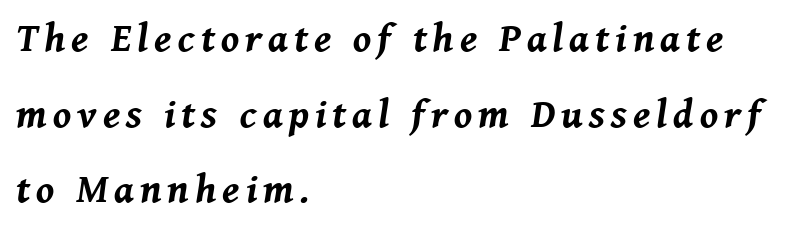
The image shows 40 px bold type, italic (leaning right); set left-aligned, line spacing 1.89x, not underlined; medium stroke contrast and a medium x-height.
